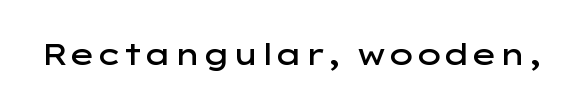
{"serif": "no", "italic": "no", "bold": "semi", "weight": "semibold", "width": "wide", "stroke_contrast": "low", "x_height": "medium", "monospaced": "no", "underline": "no", "letter_spacing": "normal", "letter_spacing_em": 0.0, "glyph_px": 29}
